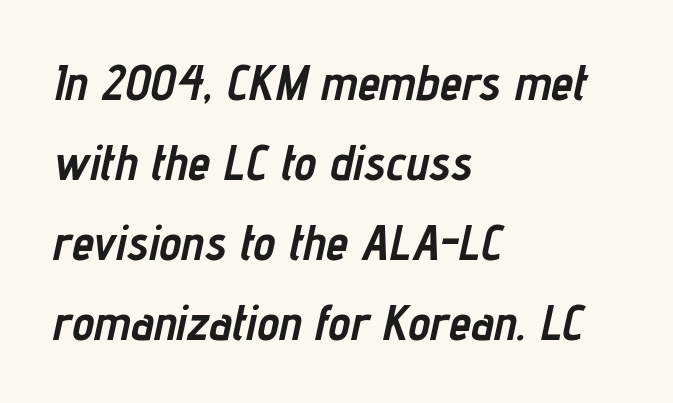
Q: Is the text bold? A: Yes.
Q: Is the text italic (slanted)? A: Yes, it leans right by about 12 degrees.
Q: Is the text underlined? A: No.
Q: How is the paragraph aligned? A: Left-aligned.
Q: Is the spacing between letters normal or unusually wide? A: Normal.
Q: Is the spacing between lines tight, normal or loose? A: Normal.
Q: Width (condensed, normal, or wide)? A: Condensed.
Q: Stroke contrast? A: Low.
Q: x-height? A: Medium.
Q: Monospaced? A: No.
